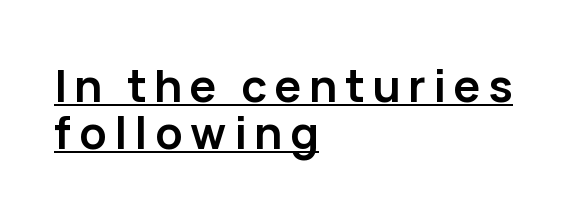
The image shows 45 px semibold sans-serif type, upright; set left-aligned, tight line spacing (1.05x), underlined; low stroke contrast and a medium x-height.
